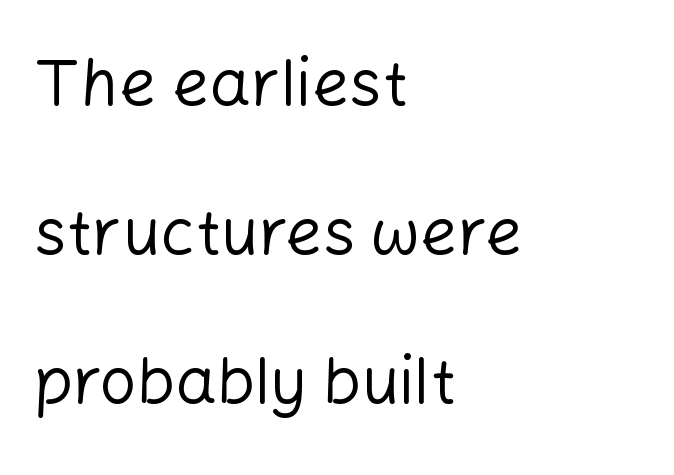
The image shows 65 px regular-weight sans-serif type, upright; set left-aligned, loose line spacing (2.29x), normal letter spacing, not underlined; low stroke contrast and a medium x-height.
